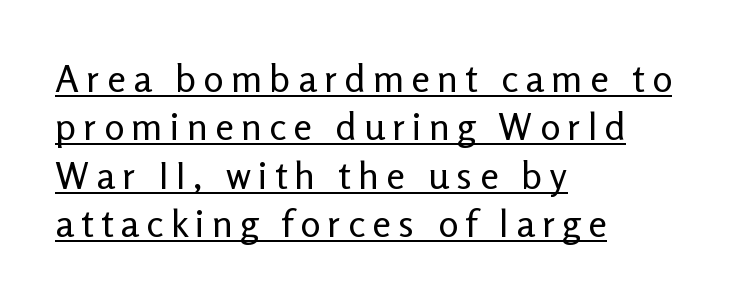
The image shows 38 px regular-weight sans-serif type, upright; set left-aligned, normal line spacing (1.27x), underlined; low stroke contrast and a medium x-height.
